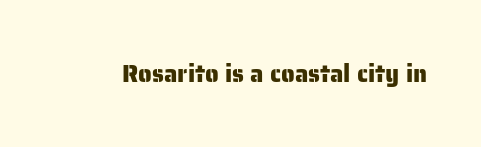
The image shows 24 px text type, upright; set normal letter spacing, not underlined.
